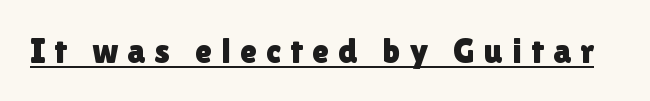
These lines are composed in type without serifs. Is this a fixed-width face? No — the glyphs have proportional, varying widths. This sample uses an upright cut, with every glyph sitting square on the baseline. Students, observe the line beneath the letters — that is underlining. Tracking here is generous; glyphs stand well apart from one another.
